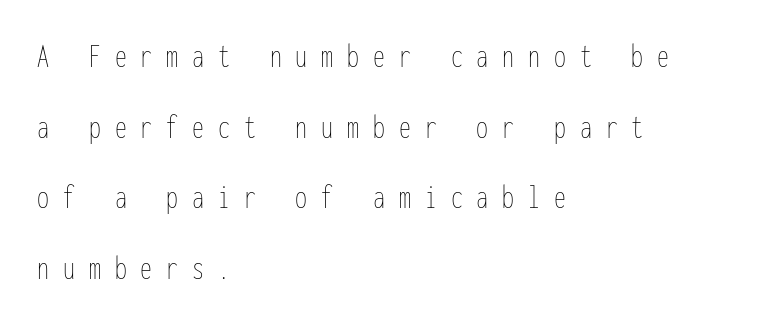
{"italic": "no", "bold": "no", "weight": "thin", "width": "condensed", "stroke_contrast": "low", "x_height": "medium", "monospaced": "yes", "underline": "no", "align": "left", "line_spacing": "loose", "line_spacing_ratio": 2.08, "letter_spacing": "wide", "letter_spacing_em": 0.41, "glyph_px": 34}
